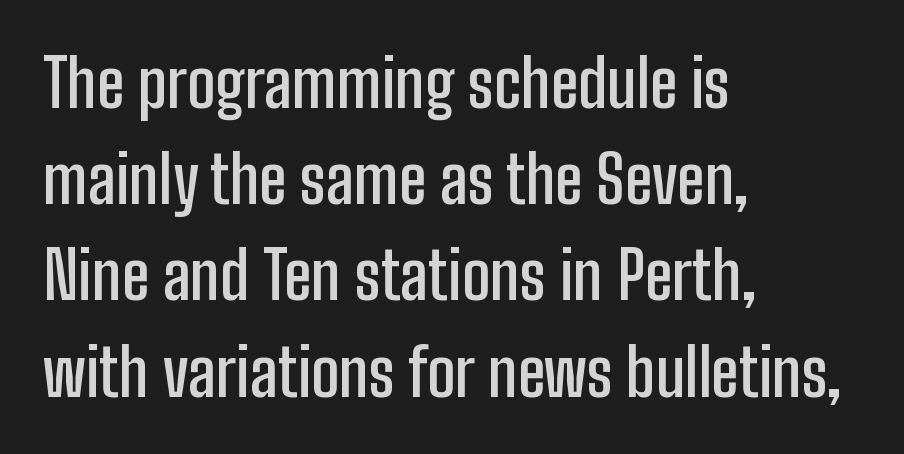
{"serif": "no", "italic": "no", "bold": "semi", "weight": "semibold", "width": "condensed", "stroke_contrast": "low", "x_height": "medium", "monospaced": "no", "underline": "no", "align": "left", "line_spacing": "normal", "line_spacing_ratio": 1.48, "letter_spacing": "normal", "letter_spacing_em": 0.0, "glyph_px": 65}
